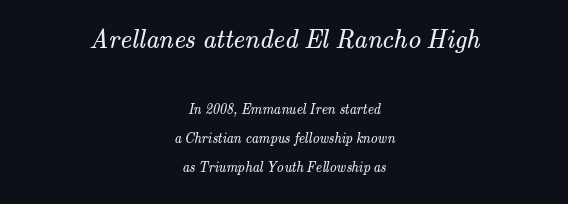
The image shows 26 px text type; set centered, loose line spacing (2.07x), normal letter spacing, not underlined; the first (top) block is 1.86x larger.
